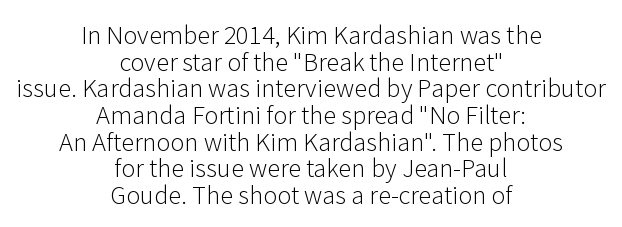
If you measured baseline to baseline, you'd find a short distance. Stroke thickness stays within the range of a standard reading face or lighter. Reading down the block, each line starts at a different indent, mirrored at its end. Observe the ordinary spacing: letters are neighbours, not strangers. Honestly, there is no underline to notice here at all. It's the straight-up-and-down kind of type.
